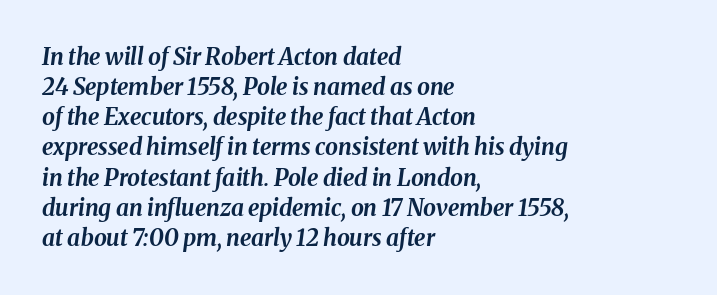
Q: Is the text bold? A: Yes.
Q: Is the text italic (slanted)? A: Yes, it leans right by about 8 degrees.
Q: Is the text underlined? A: No.
Q: How is the paragraph aligned? A: Left-aligned.
Q: Is the spacing between letters normal or unusually wide? A: Normal.
Q: Is the spacing between lines tight, normal or loose? A: Normal.
